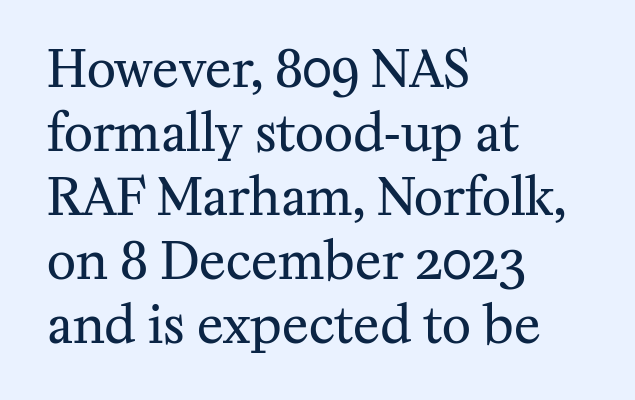
Only glyphs here, with clear space below each row. The gaps between neighbouring characters are ordinary and unremarkable. Regarding serifs, this sample has them. Nothing heavy about these letters — not bold at all. Left-aligned paragraph, ragged on the right. Summary of vertical rhythm: regular, with standard interline spacing.
